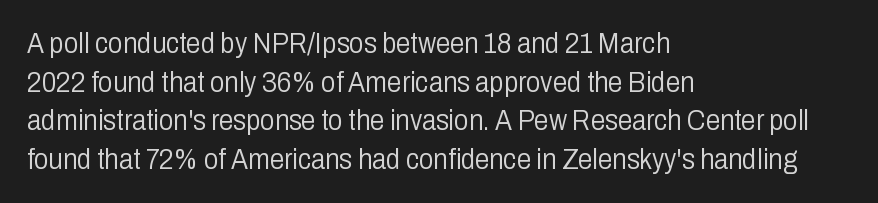
The space directly below the letters is spotless. Standard letterfit; no display-style spreading of the glyphs. The specimen reads as upright at a glance. The letters advance in unequal steps, a hallmark of proportional type.
